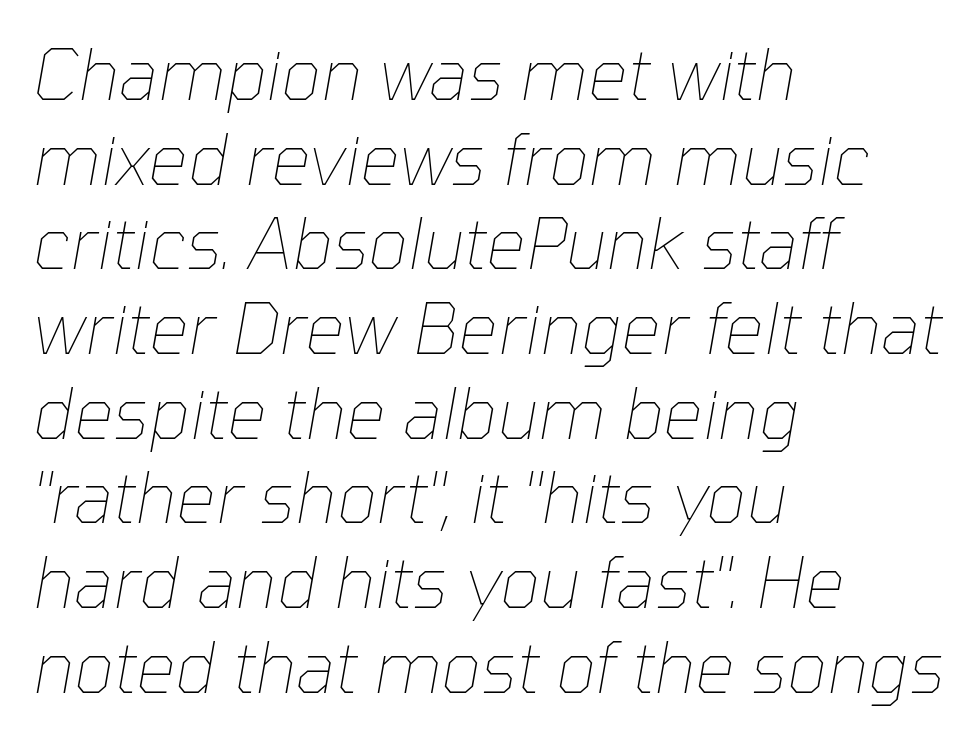
Q: Is the text bold? A: No.
Q: Is the text italic (slanted)? A: Yes, it leans right by about 10 degrees.
Q: Is the text underlined? A: No.
Q: How is the paragraph aligned? A: Left-aligned.
Q: Is the spacing between letters normal or unusually wide? A: Normal.
Q: Width (condensed, normal, or wide)? A: Normal.
Q: Stroke contrast? A: Low.
Q: x-height? A: Medium.
Q: Monospaced? A: No.
